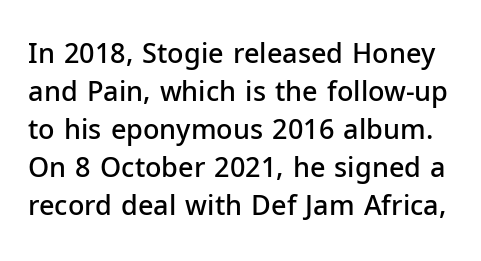
{"italic": "no", "bold": "semi", "underline": "no", "line_spacing": "normal", "line_spacing_ratio": 1.41, "letter_spacing": "normal", "letter_spacing_em": 0.0, "glyph_px": 27}
